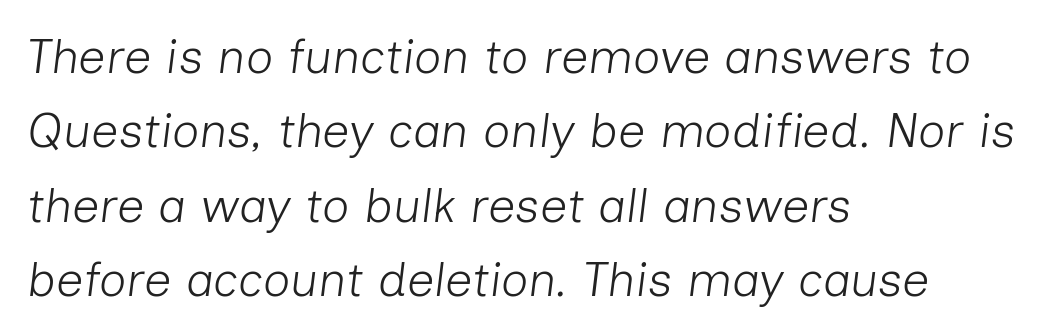
{"italic": "yes", "lean": "right", "slant_degrees": 7, "bold": "no", "weight": "light", "width": "normal", "stroke_contrast": "low", "x_height": "medium", "monospaced": "no", "underline": "no", "align": "left", "line_spacing": "normal", "line_spacing_ratio": 1.55, "letter_spacing": "normal", "letter_spacing_em": 0.0, "glyph_px": 48}
